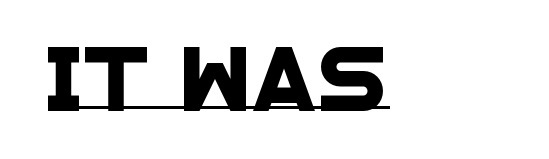
Q: Is the typeface a serif or a sans-serif typeface? A: Sans-serif.
Q: Is the text underlined? A: Yes.
Q: Is the spacing between letters normal or unusually wide? A: Normal.
Q: Width (condensed, normal, or wide)? A: Wide.
Q: Stroke contrast? A: Low.
Q: x-height? A: Large.
Q: Monospaced? A: No.
